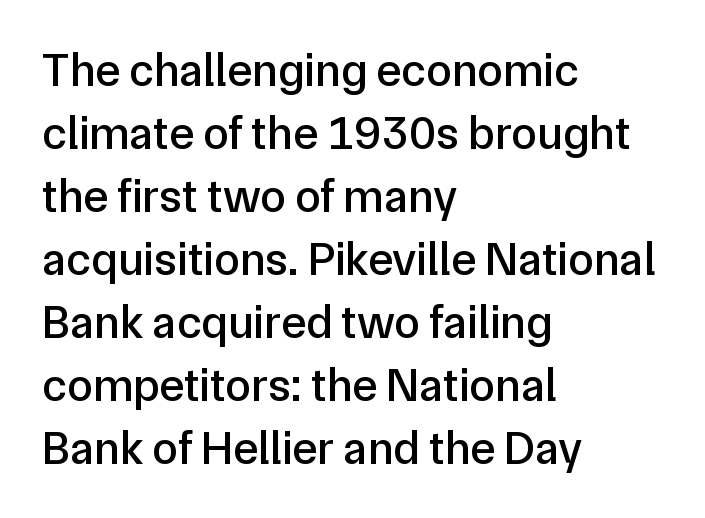
This sample keeps an unexceptional amount of space between lines. Think of a printed novel: that variable character pitch is what you see here. The face used here is rendered with its standard letterfit. Is the block centered? No — it sits flush against the left margin. A bare baseline throughout the passage. Designer's note — italics off, roman on.
